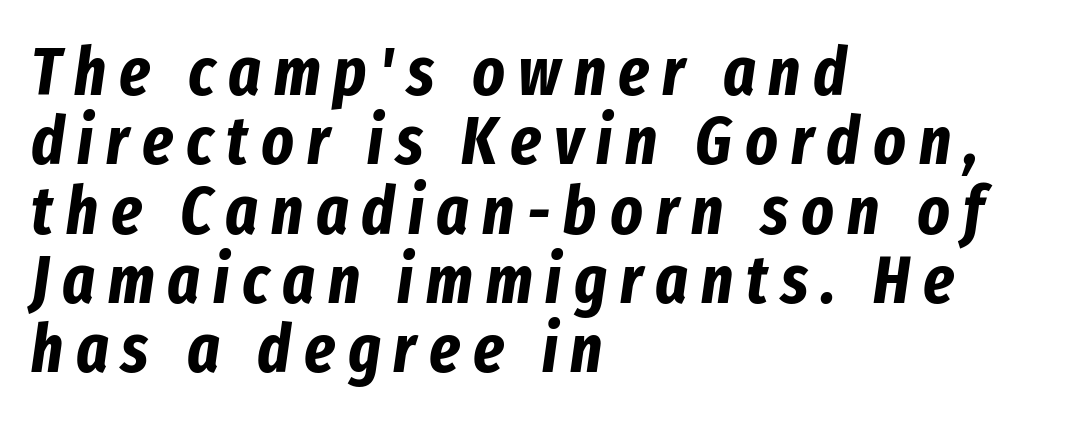
{"italic": "yes", "lean": "right", "slant_degrees": 8, "bold": "yes", "weight": "bold", "width": "condensed", "stroke_contrast": "low", "x_height": "medium", "monospaced": "no", "underline": "no", "align": "left", "line_spacing": "tight", "line_spacing_ratio": 1.02, "glyph_px": 68}
